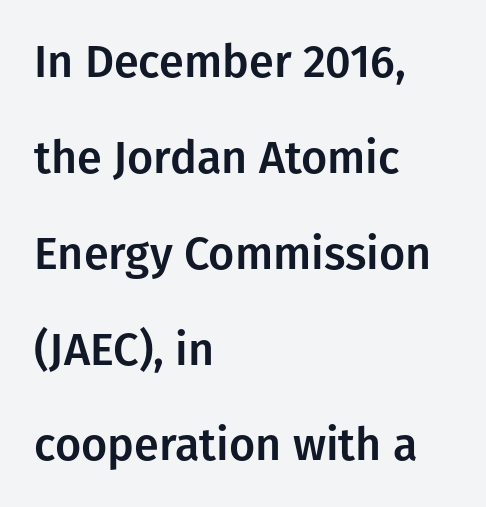
The image shows 45 px sans-serif type, upright; set left-aligned, loose line spacing (2.13x), normal letter spacing, not underlined; low stroke contrast and a medium x-height.
